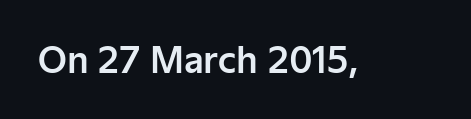
Q: Is the text italic (slanted)? A: No, it is upright.
Q: Is the typeface a serif or a sans-serif typeface? A: Sans-serif.
Q: Is the text underlined? A: No.
Q: Is the spacing between letters normal or unusually wide? A: Normal.
Q: Width (condensed, normal, or wide)? A: Normal.
Q: Stroke contrast? A: Low.
Q: x-height? A: Medium.
Q: Monospaced? A: No.
